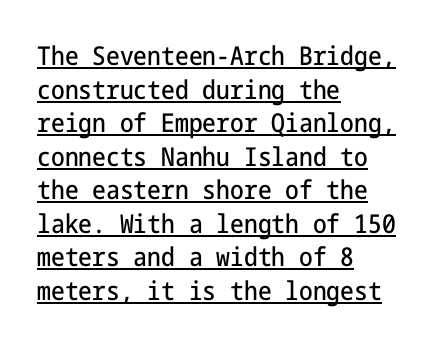
The image shows 26 px text type, upright; set left-aligned, normal line spacing (1.29x), normal letter spacing, underlined.
